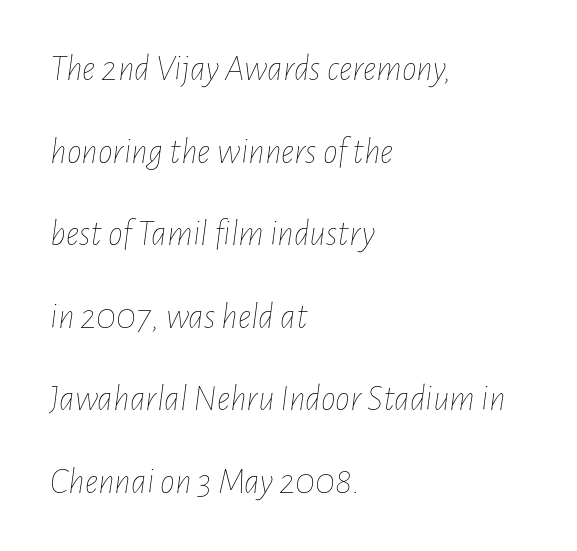
The image shows 37 px thin, condensed type, italic (leaning right); set left-aligned, loose line spacing (2.23x), normal letter spacing, not underlined; low stroke contrast and a medium x-height.
